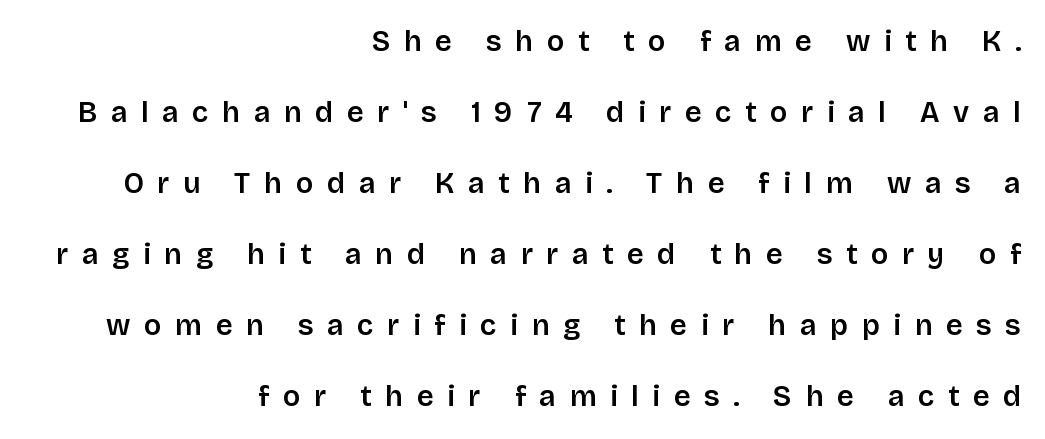
Q: Is the text italic (slanted)? A: No, it is upright.
Q: Is the typeface a serif or a sans-serif typeface? A: Sans-serif.
Q: Is the text underlined? A: No.
Q: How is the paragraph aligned? A: Right-aligned.
Q: Is the spacing between letters normal or unusually wide? A: Unusually wide.
Q: Is the spacing between lines tight, normal or loose? A: Loose.
Q: Width (condensed, normal, or wide)? A: Normal.
Q: Stroke contrast? A: Low.
Q: x-height? A: Large.
Q: Monospaced? A: No.
